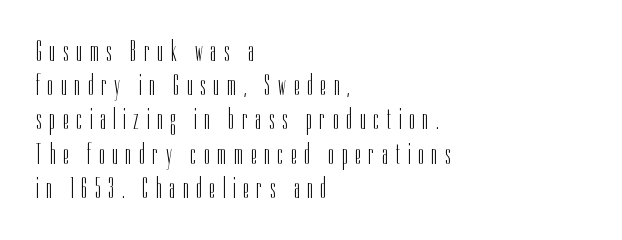
Style check: upright. Each word looks stretched out because of the extra space between its letters. The weight would be labelled regular, book, light, or lighter still. Note: no serifs on the glyphs.
